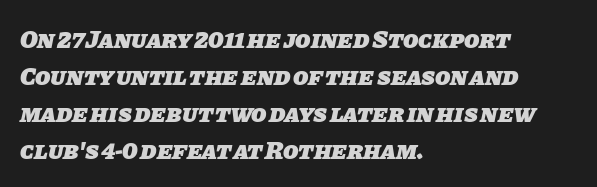
Q: Is the text bold? A: Yes.
Q: Is the text underlined? A: No.
Q: How is the paragraph aligned? A: Left-aligned.
Q: Is the spacing between letters normal or unusually wide? A: Normal.
Q: Is the spacing between lines tight, normal or loose? A: Normal.
